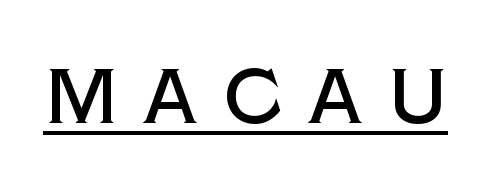
Q: Is the text italic (slanted)? A: No, it is upright.
Q: Is the typeface a serif or a sans-serif typeface? A: Sans-serif.
Q: Is the text underlined? A: Yes.
Q: Is the spacing between letters normal or unusually wide? A: Unusually wide.
Q: Width (condensed, normal, or wide)? A: Normal.
Q: x-height? A: Large.
Q: Monospaced? A: No.
